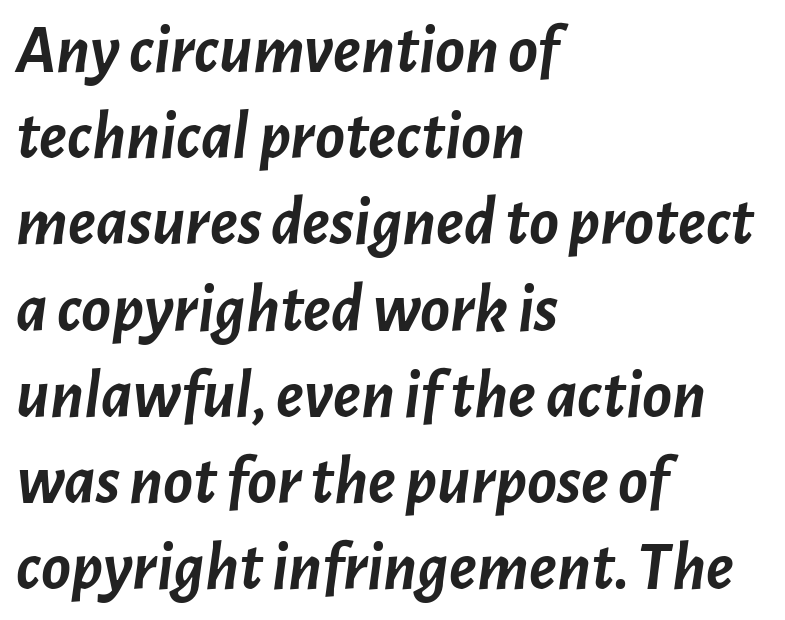
Q: Is the text bold? A: Yes.
Q: Is the text italic (slanted)? A: Yes, it leans right by about 7 degrees.
Q: Is the text underlined? A: No.
Q: How is the paragraph aligned? A: Left-aligned.
Q: Is the spacing between letters normal or unusually wide? A: Normal.
Q: Is the spacing between lines tight, normal or loose? A: Normal.
Q: Width (condensed, normal, or wide)? A: Normal.
Q: Stroke contrast? A: Low.
Q: x-height? A: Medium.
Q: Monospaced? A: No.
